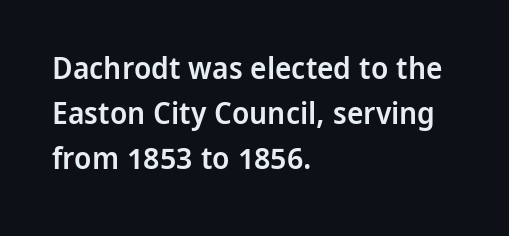
{"serif": "no", "italic": "no", "bold": "semi", "weight": "semibold", "width": "normal", "stroke_contrast": "low", "x_height": "medium", "monospaced": "no", "underline": "no", "align": "left", "line_spacing": "normal", "line_spacing_ratio": 1.45, "letter_spacing": "normal", "letter_spacing_em": 0.0, "glyph_px": 31}
